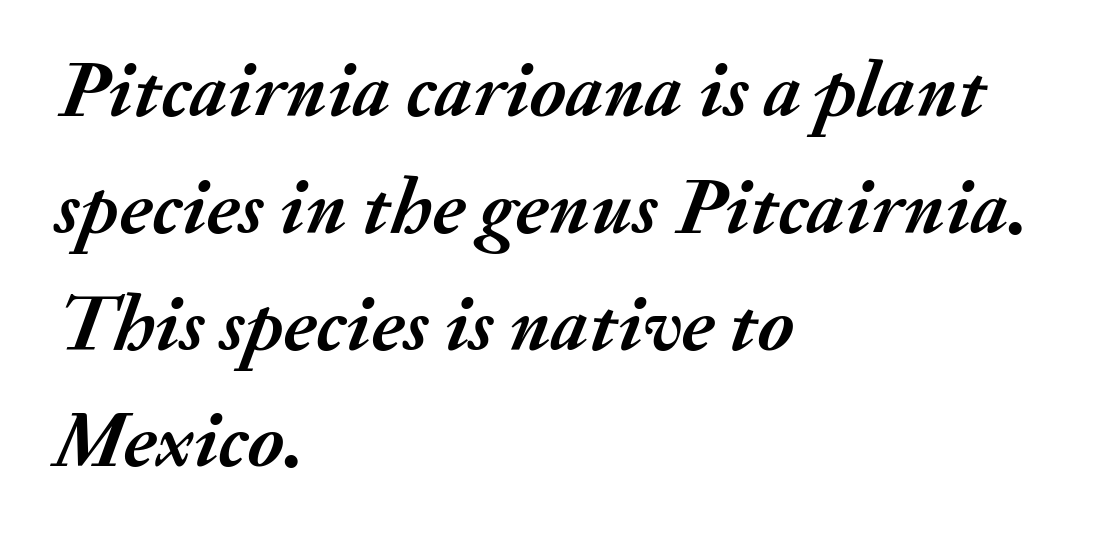
Q: Is the text bold? A: Yes.
Q: Is the text italic (slanted)? A: Yes, it leans right by about 20 degrees.
Q: Is the text underlined? A: No.
Q: How is the paragraph aligned? A: Left-aligned.
Q: Is the spacing between letters normal or unusually wide? A: Normal.
Q: Is the spacing between lines tight, normal or loose? A: Normal.
Q: Width (condensed, normal, or wide)? A: Normal.
Q: Stroke contrast? A: Medium.
Q: x-height? A: Small.
Q: Monospaced? A: No.
